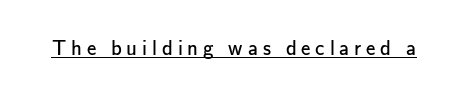
The image shows 21 px text type, upright; set unusually wide letter spacing (+0.23 em), underlined.
